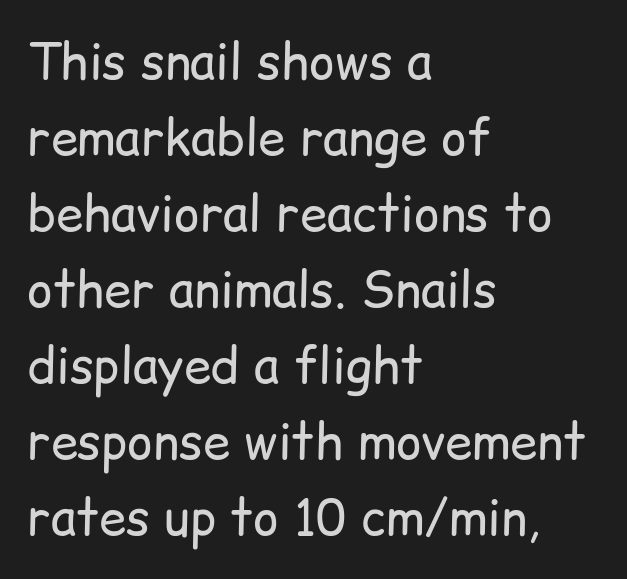
Honestly, the letter spacing is just normal — you wouldn't notice it. Tall strokes in this sample are plumb rather than angled. The face used here is a sans, in the tradition of grotesques and geometrics. The strip under each line holds only bare page. In CSS terms this would be text-align: left. Proportional: the letters do not fall into vertical columns.
